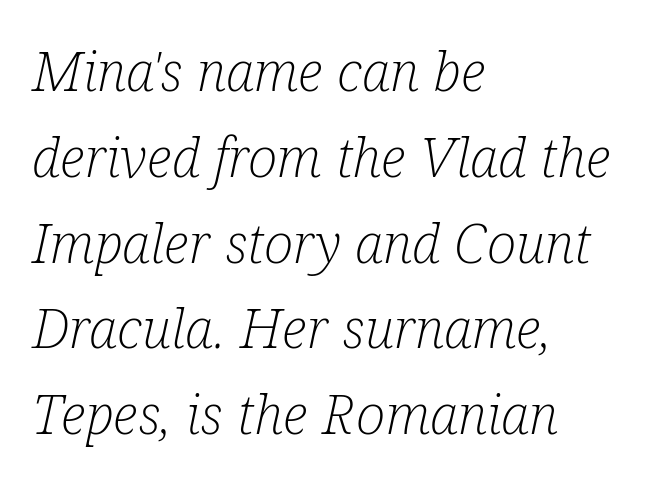
Q: Is the text bold? A: No.
Q: Is the text italic (slanted)? A: Yes, it leans right by about 12 degrees.
Q: Is the typeface a serif or a sans-serif typeface? A: Serif.
Q: Is the text underlined? A: No.
Q: How is the paragraph aligned? A: Left-aligned.
Q: Is the spacing between letters normal or unusually wide? A: Normal.
Q: Is the spacing between lines tight, normal or loose? A: Normal.
Q: Width (condensed, normal, or wide)? A: Condensed.
Q: Stroke contrast? A: Low.
Q: x-height? A: Medium.
Q: Monospaced? A: No.
